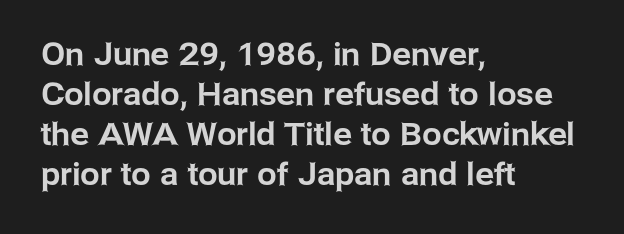
Q: Is the text italic (slanted)? A: No, it is upright.
Q: Is the typeface a serif or a sans-serif typeface? A: Sans-serif.
Q: Is the text underlined? A: No.
Q: How is the paragraph aligned? A: Left-aligned.
Q: Is the spacing between letters normal or unusually wide? A: Normal.
Q: Is the spacing between lines tight, normal or loose? A: Normal.
Q: Width (condensed, normal, or wide)? A: Normal.
Q: Stroke contrast? A: Low.
Q: x-height? A: Medium.
Q: Monospaced? A: No.
